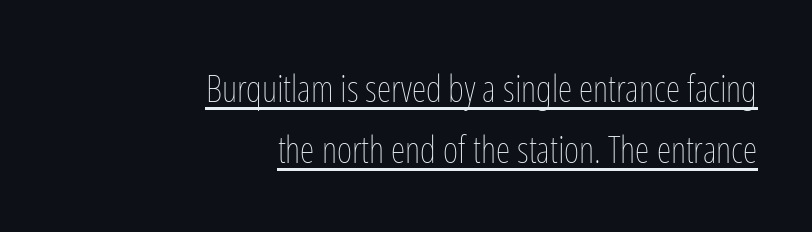
{"italic": "no", "bold": "no", "weight": "thin", "width": "condensed", "stroke_contrast": "low", "x_height": "medium", "monospaced": "no", "underline": "yes", "align": "right", "line_spacing": "normal", "line_spacing_ratio": 1.66, "letter_spacing": "normal", "letter_spacing_em": 0.0, "glyph_px": 37}
